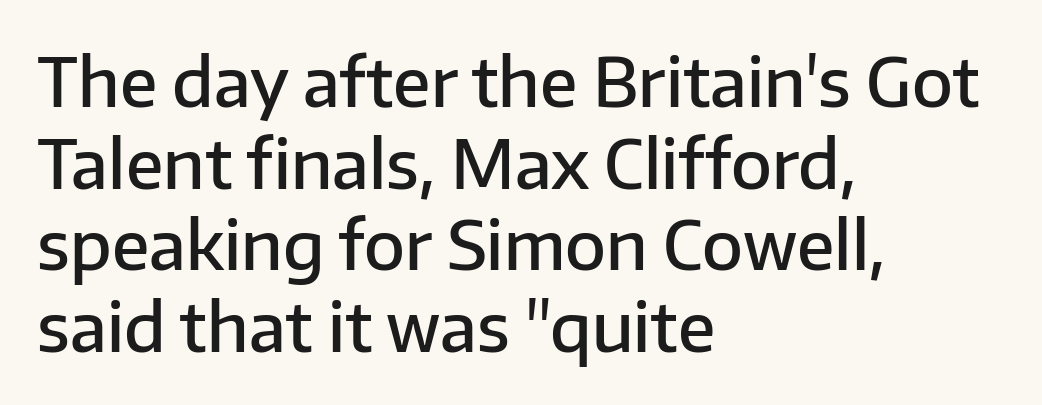
The image shows 67 px semibold sans-serif type, upright; set left-aligned, line spacing 1.22x, normal letter spacing, not underlined; low stroke contrast and a medium x-height.
